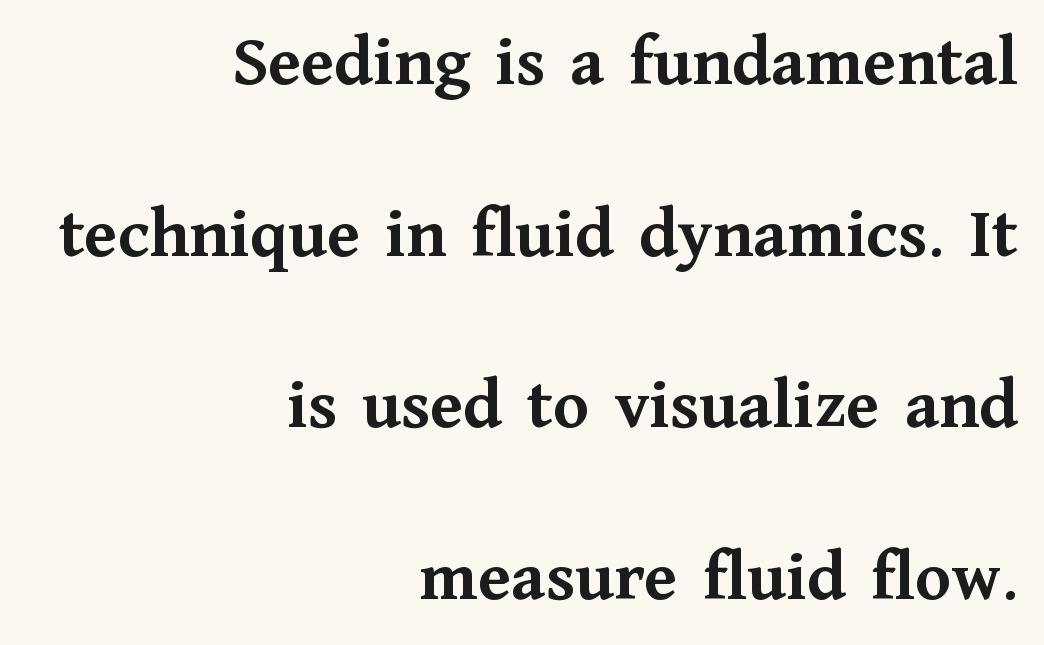
Is there any slant? The stems are plumb. The string is rendered with underlining switched off. This rendering leaves character spacing at its baseline value. Compared with an ordinary text face, these strokes are far heavier — a full bold. Note the varied advance widths — an 'i' is clearly narrower than an 'm'. Caption: multi-line text, flush right, ragged left.
